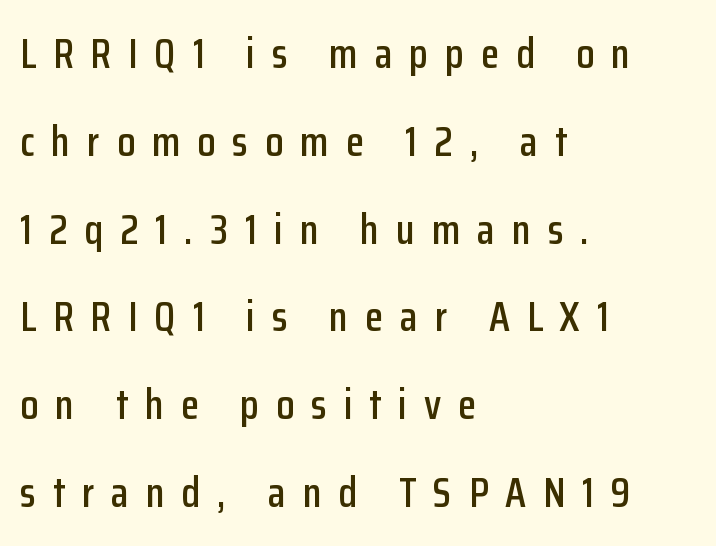
{"serif": "no", "italic": "no", "width": "condensed", "stroke_contrast": "low", "x_height": "medium", "monospaced": "no", "underline": "no", "align": "left", "line_spacing": "loose", "line_spacing_ratio": 2.09, "letter_spacing": "wide", "letter_spacing_em": 0.4, "glyph_px": 42}
